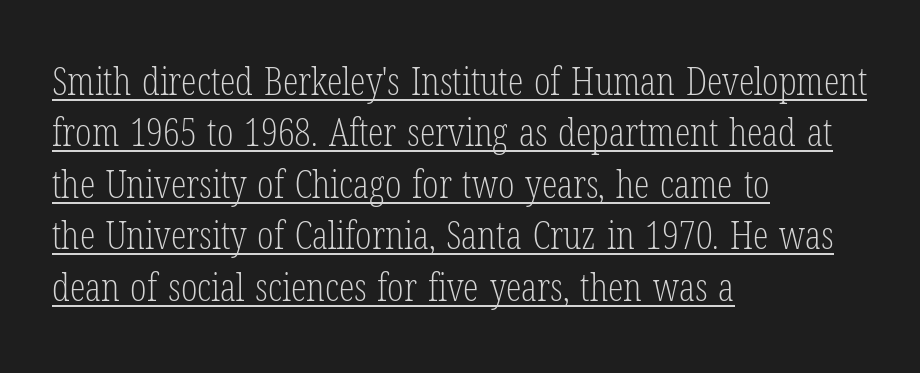
The image shows 39 px light, condensed serif type, upright; set left-aligned, normal line spacing (1.32x), normal letter spacing, underlined; low stroke contrast and a medium x-height.
